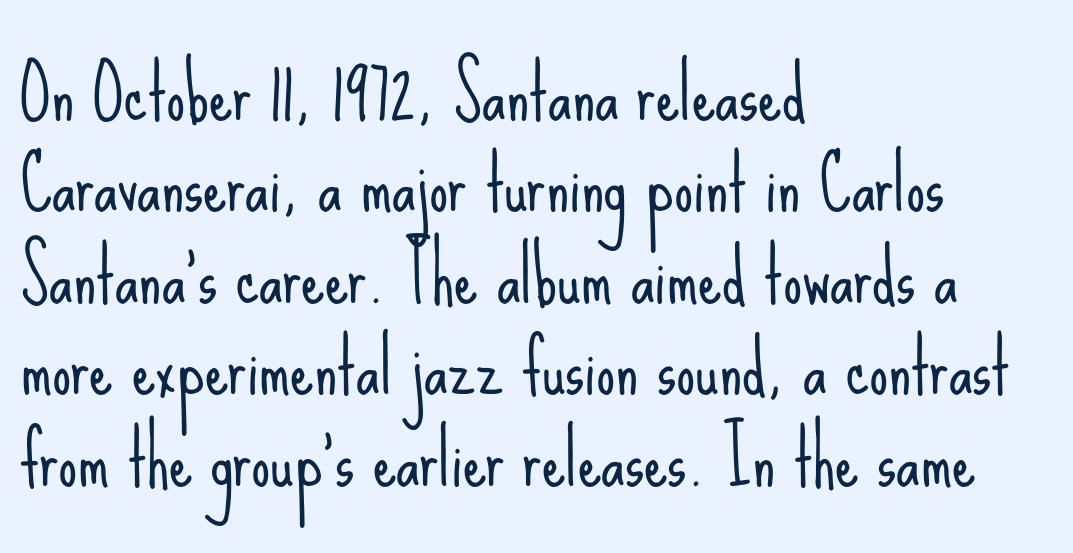
The image shows 75 px light, condensed sans-serif type, upright; set left-aligned, line spacing 1.22x, normal letter spacing, not underlined; low stroke contrast and a small x-height.
